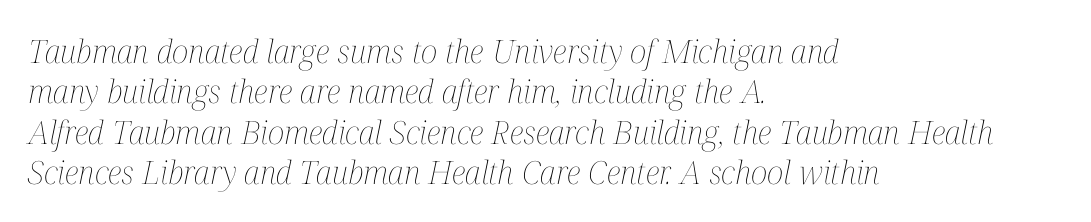
The image shows 32 px thin, condensed type, italic (leaning right); set left-aligned, normal line spacing (1.26x), normal letter spacing, not underlined; medium stroke contrast and a medium x-height.
